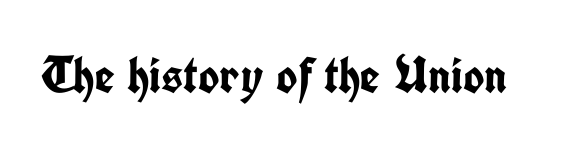
The image shows 51 px semibold, condensed sans-serif type, upright; set normal letter spacing, not underlined; low stroke contrast and a medium x-height.
